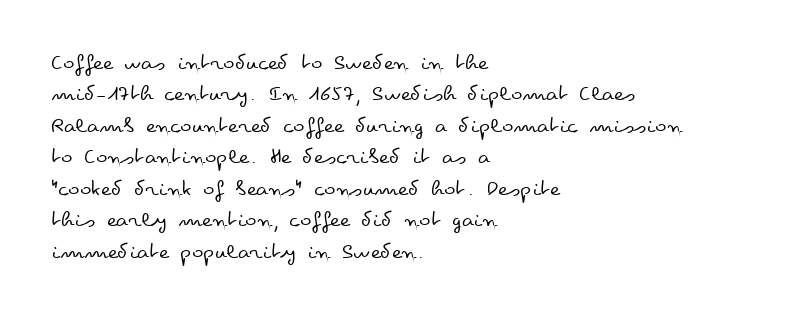
The image shows 24 px text type, upright; set left-aligned, normal line spacing (1.31x), normal letter spacing, not underlined.
